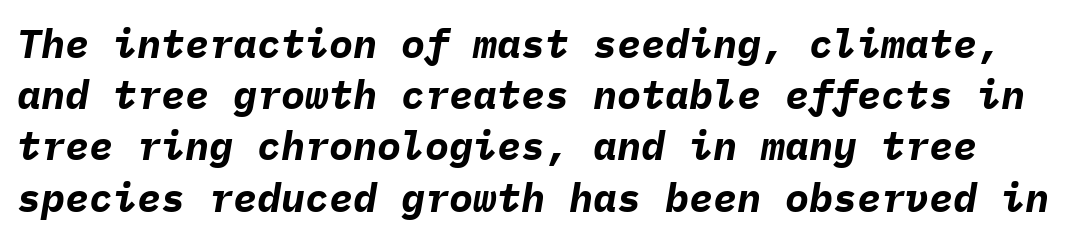
Q: Is the text bold? A: Yes.
Q: Is the text italic (slanted)? A: Yes, it leans right by about 9 degrees.
Q: Is the text underlined? A: No.
Q: Is the spacing between letters normal or unusually wide? A: Normal.
Q: Is the spacing between lines tight, normal or loose? A: Normal.
Q: Width (condensed, normal, or wide)? A: Normal.
Q: Stroke contrast? A: Low.
Q: x-height? A: Medium.
Q: Monospaced? A: Yes.
